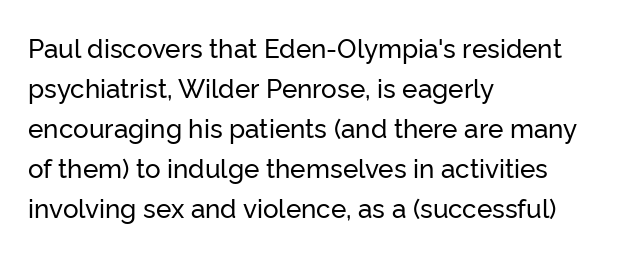
Descender tails drop into unmarked territory. Each word holds together tightly as a unit, with standard inter-letter gaps. Style check: upright. A student would call this left alignment; a typographer would say flush left, rag right. If you measured baseline to baseline, you'd find a middling distance.
